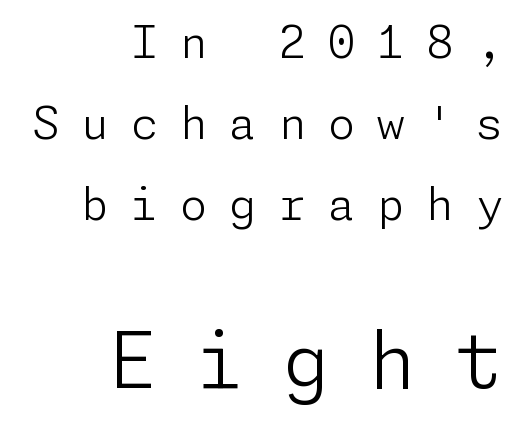
{"serif": "no", "italic": "no", "bold": "no", "weight": "light", "width": "normal", "stroke_contrast": "low", "x_height": "medium", "underline": "no", "align": "right", "line_spacing_ratio": 1.84, "letter_spacing": "wide", "letter_spacing_em": 0.5, "larger_block": "second", "size_ratio": 1.75, "glyph_px": 77}
